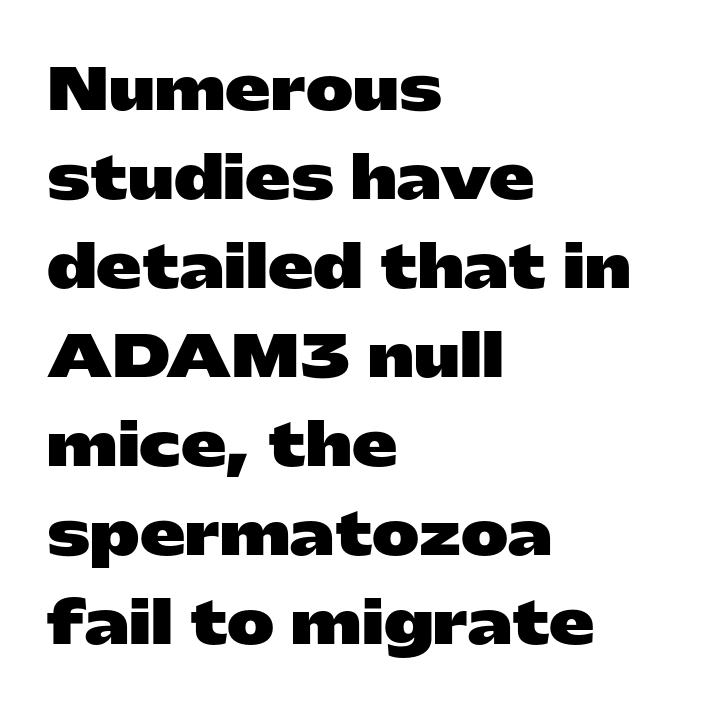
{"serif": "no", "italic": "no", "bold": "yes", "weight": "heavy", "width": "wide", "stroke_contrast": "low", "x_height": "medium", "monospaced": "no", "underline": "no", "align": "left", "line_spacing": "normal", "line_spacing_ratio": 1.56, "letter_spacing": "normal", "letter_spacing_em": 0.0, "glyph_px": 57}
